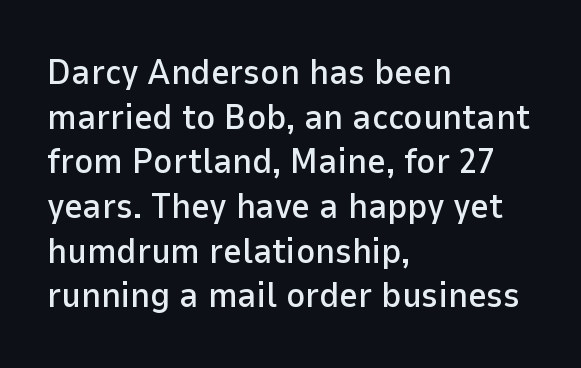
The image shows 36 px sans-serif type, upright; set left-aligned, line spacing 1.24x, normal letter spacing, not underlined; low stroke contrast and a medium x-height.
